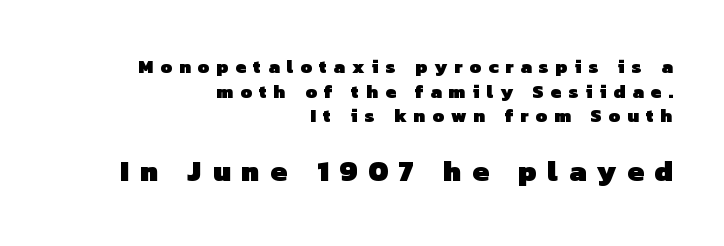
Q: Is the text bold? A: Yes.
Q: Is the typeface a serif or a sans-serif typeface? A: Sans-serif.
Q: Is the text underlined? A: No.
Q: How is the paragraph aligned? A: Right-aligned.
Q: Is the spacing between letters normal or unusually wide? A: Unusually wide.
Q: Is the spacing between lines tight, normal or loose? A: Normal.
Q: Which block of text is set in a larger size, the first (top) or the second (bottom)? A: The second (bottom) one.
Q: Width (condensed, normal, or wide)? A: Normal.
Q: Stroke contrast? A: Low.
Q: x-height? A: Medium.
Q: Monospaced? A: No.
